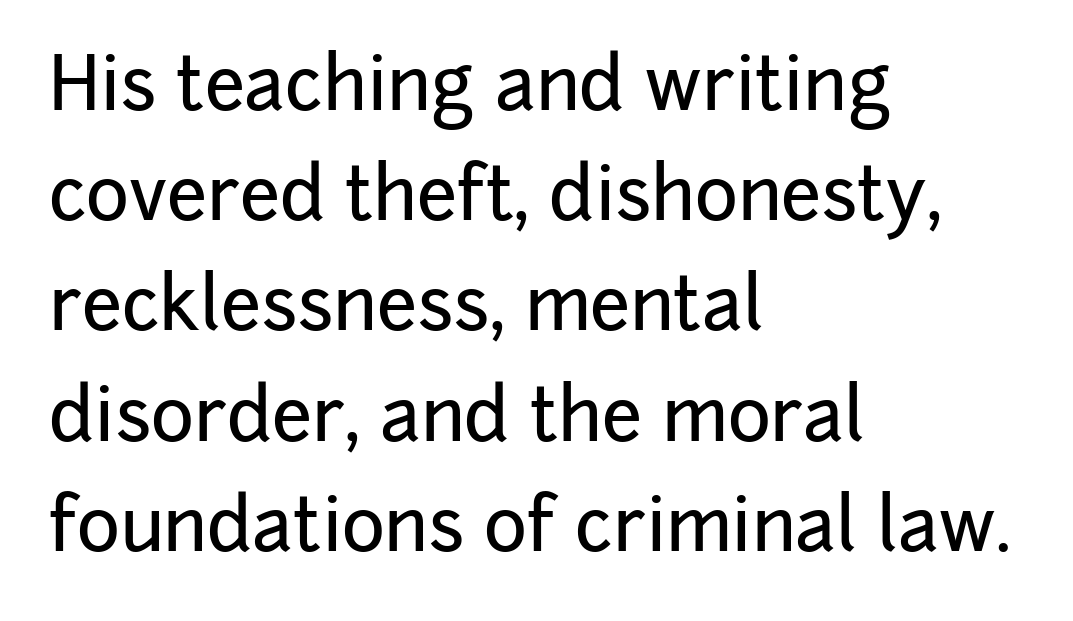
Vertical strokes here are truly vertical. One glance says typical: line gaps are just what's usual. The space beneath each line is pristine and unruled. The letters carry no serifs — their stems end cleanly without finishing strokes. You could not count columns in this text — the font is proportionally spaced. These lines keep a tight, regular rhythm from letter to letter.
